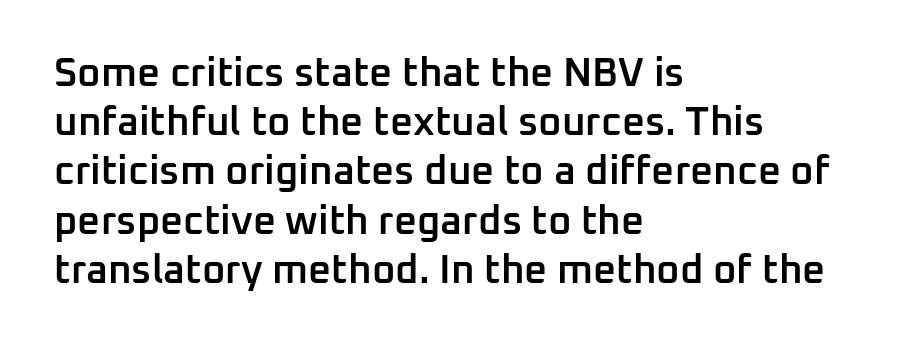
Q: Is the text bold? A: Semi-bold.
Q: Is the text italic (slanted)? A: No, it is upright.
Q: Is the typeface a serif or a sans-serif typeface? A: Sans-serif.
Q: Is the text underlined? A: No.
Q: How is the paragraph aligned? A: Left-aligned.
Q: Is the spacing between letters normal or unusually wide? A: Normal.
Q: Width (condensed, normal, or wide)? A: Normal.
Q: Stroke contrast? A: Low.
Q: x-height? A: Medium.
Q: Monospaced? A: No.
